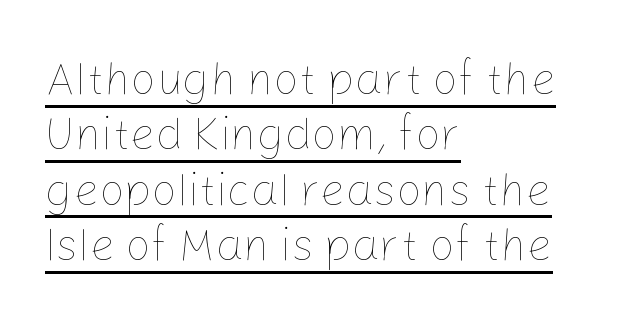
The image shows 45 px thin type, upright; set left-aligned, line spacing 1.23x, normal letter spacing, underlined; low stroke contrast and a medium x-height.
